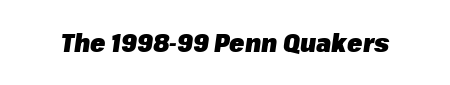
The image shows 25 px bold type, italic (leaning right); set normal letter spacing, not underlined.
